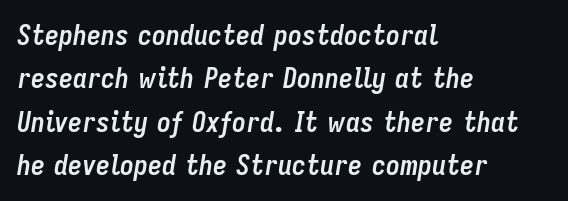
{"italic": "yes", "lean": "right", "slant_degrees": 9, "bold": "yes", "weight": "semibold", "width": "condensed", "stroke_contrast": "low", "x_height": "medium", "monospaced": "no", "underline": "no", "align": "left", "line_spacing": "normal", "line_spacing_ratio": 1.55, "letter_spacing": "normal", "letter_spacing_em": 0.0, "glyph_px": 28}
